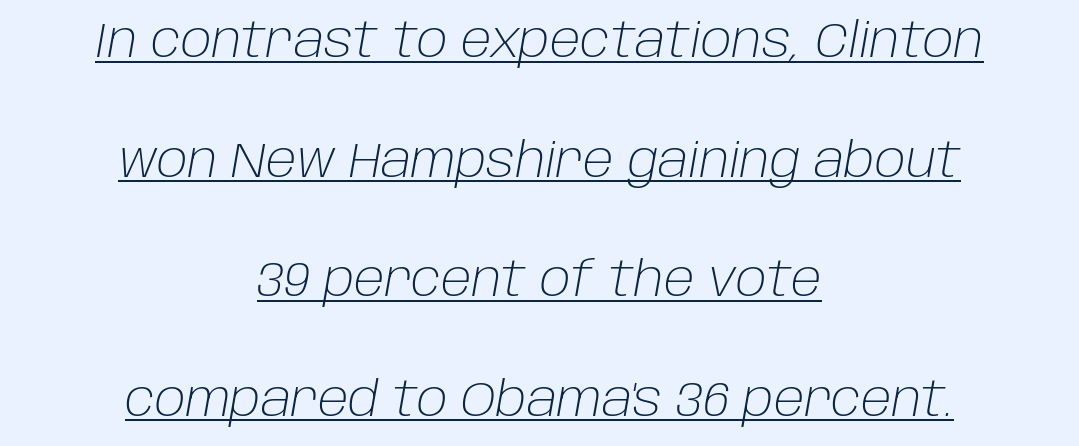
Q: Is the text bold? A: No.
Q: Is the text italic (slanted)? A: Yes, it leans right by about 10 degrees.
Q: Is the text underlined? A: Yes.
Q: How is the paragraph aligned? A: Centered.
Q: Is the spacing between letters normal or unusually wide? A: Normal.
Q: Is the spacing between lines tight, normal or loose? A: Loose.
Q: Width (condensed, normal, or wide)? A: Normal.
Q: Stroke contrast? A: Low.
Q: x-height? A: Large.
Q: Monospaced? A: No.
